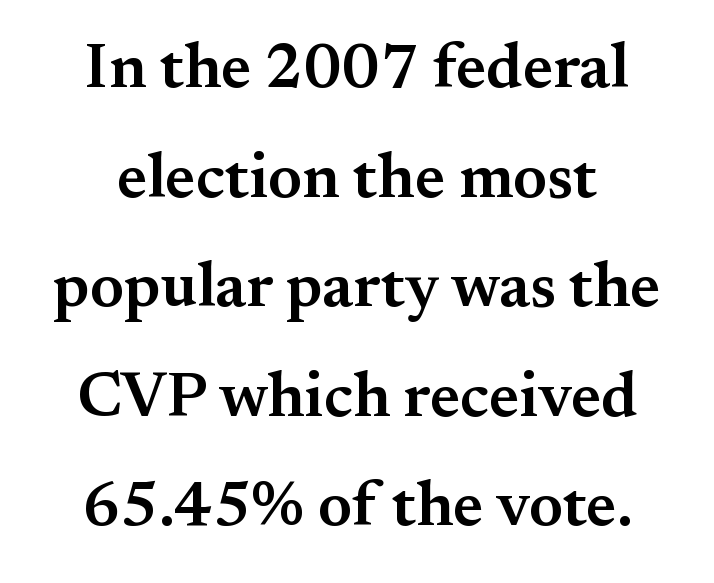
You could not count columns in this text — the font is proportionally spaced. This is moderately heavy type, rendered in semibold. The horizontal fit of the characters is conventional and even. The space beneath each line is pristine and unruled. Rendered with straight, roman letterforms. Small tapered or slab feet sit at the stroke ends, so this counts as serif.
